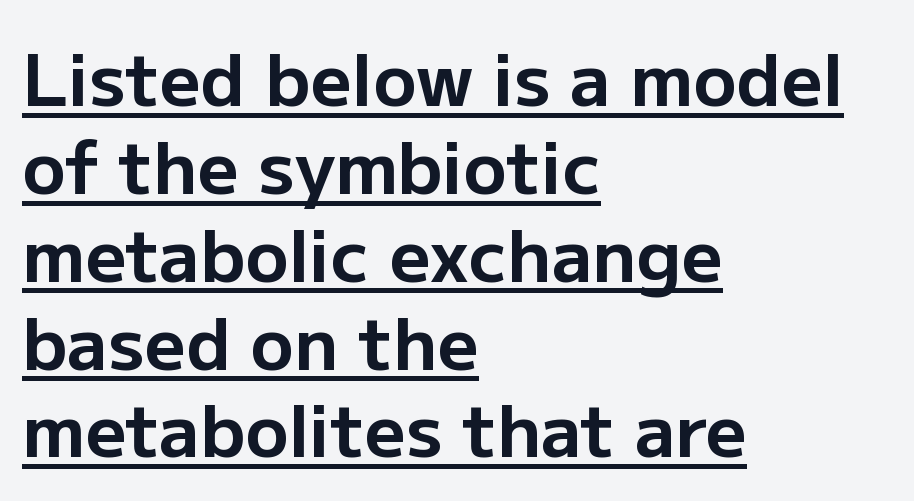
Q: Is the text bold? A: Yes.
Q: Is the text italic (slanted)? A: No, it is upright.
Q: Is the typeface a serif or a sans-serif typeface? A: Sans-serif.
Q: Is the text underlined? A: Yes.
Q: How is the paragraph aligned? A: Left-aligned.
Q: Is the spacing between letters normal or unusually wide? A: Normal.
Q: Width (condensed, normal, or wide)? A: Normal.
Q: Stroke contrast? A: Low.
Q: x-height? A: Medium.
Q: Monospaced? A: No.
